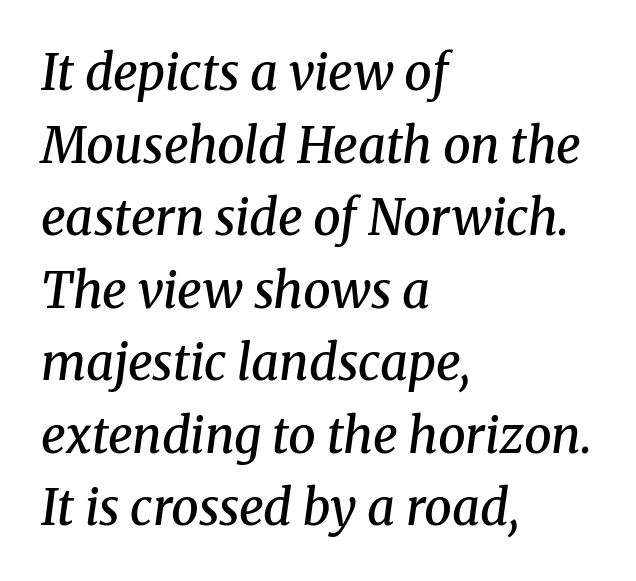
An italicized treatment has been applied to the whole sample. Clear beneath every line of the passage. In terms of letterspacing, this is plain default setting. This sample has the flowing, uneven cadence of proportional lettering. Type style note: has serifs.
